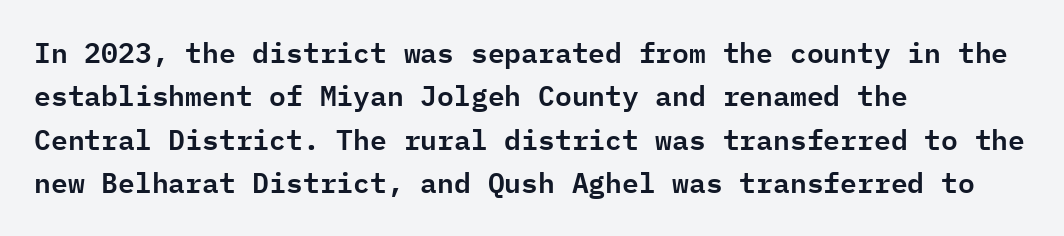
Q: Is the text italic (slanted)? A: No, it is upright.
Q: Is the typeface a serif or a sans-serif typeface? A: Sans-serif.
Q: Is the text underlined? A: No.
Q: How is the paragraph aligned? A: Left-aligned.
Q: Is the spacing between letters normal or unusually wide? A: Normal.
Q: Is the spacing between lines tight, normal or loose? A: Normal.
Q: Width (condensed, normal, or wide)? A: Normal.
Q: Stroke contrast? A: Low.
Q: x-height? A: Medium.
Q: Monospaced? A: Yes.
